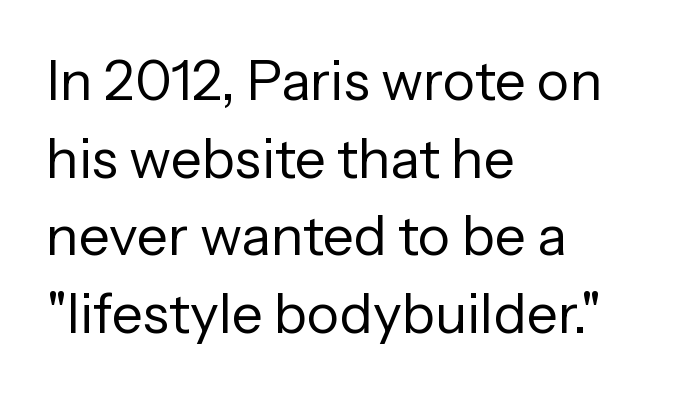
The image shows 55 px regular-weight sans-serif type, upright; set left-aligned, normal line spacing (1.41x), normal letter spacing, not underlined; low stroke contrast and a medium x-height.
